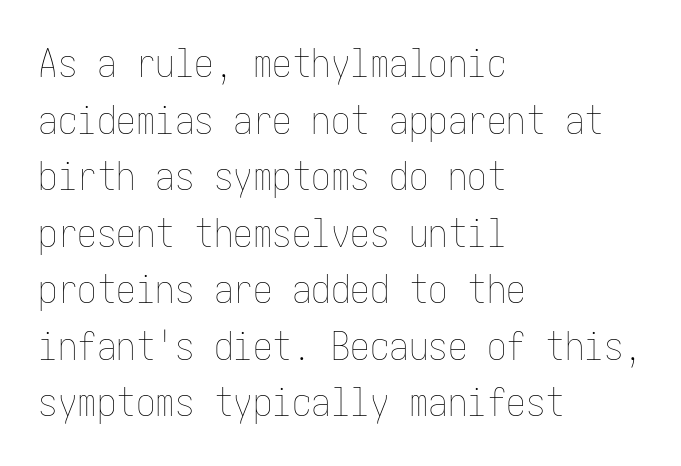
The leading is moderate, giving the passage an even texture. You can tell it's not italic because the verticals are truly vertical. Inter-character spacing is left at the font's built-in metrics. The font is comparable to plain body text, perhaps lighter.
